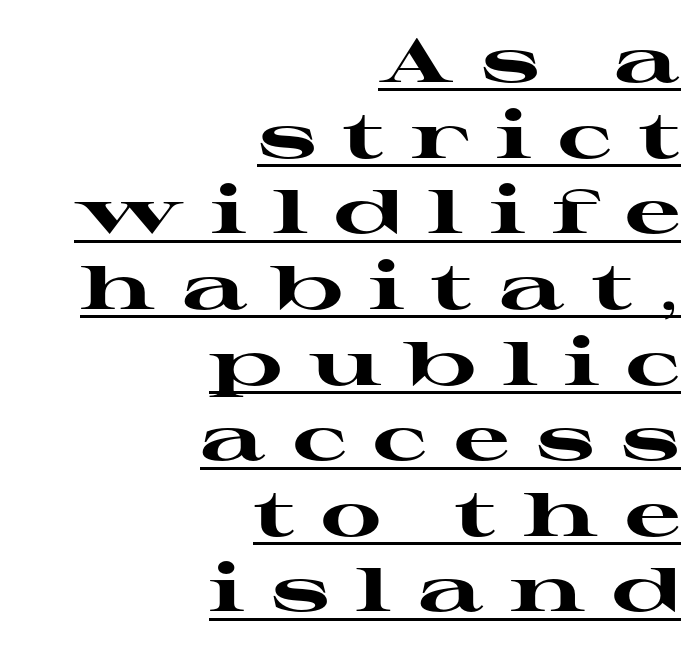
The image shows 62 px heavy, wide serif type, upright; set right-aligned, line spacing 1.22x, unusually wide letter spacing (+0.43 em), underlined; high stroke contrast and a medium x-height.
